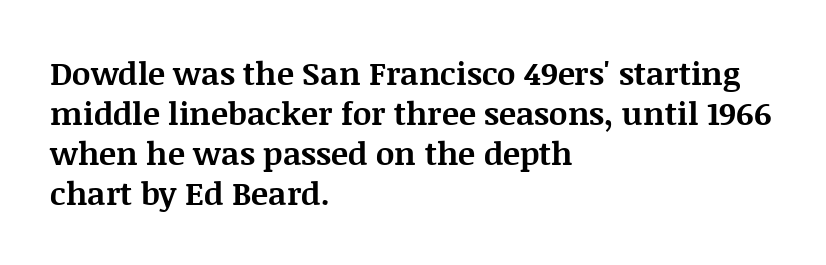
The image shows 32 px bold serif type, upright; set left-aligned, normal line spacing (1.25x), normal letter spacing, not underlined; medium stroke contrast and a large x-height.
